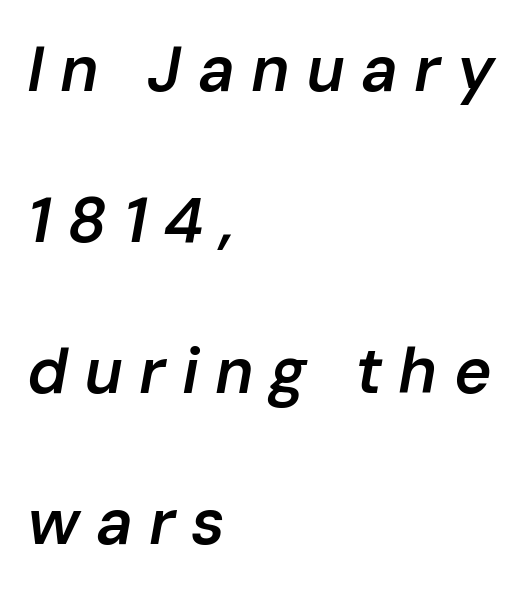
{"italic": "yes", "lean": "right", "slant_degrees": 10, "bold": "semi", "weight": "semibold", "width": "normal", "stroke_contrast": "low", "x_height": "medium", "monospaced": "no", "underline": "no", "align": "left", "line_spacing": "loose", "line_spacing_ratio": 2.36, "letter_spacing": "wide", "letter_spacing_em": 0.25, "glyph_px": 64}
